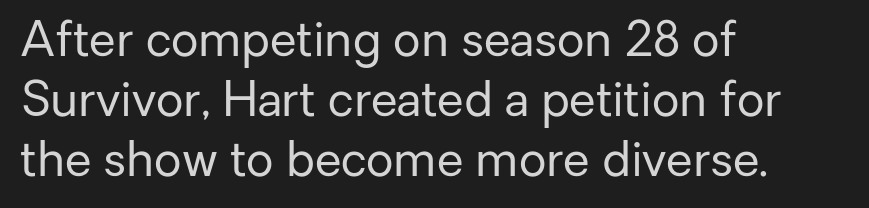
Proportional: the letters do not fall into vertical columns. This sample uses plain, unmodified letter spacing. The block of text has a typical density, with ordinary space between rows. This is sans-serif lettering, the kind often seen on screens and signage. Is there any slant? The stems are plumb. Lines of text with bare space underneath.
